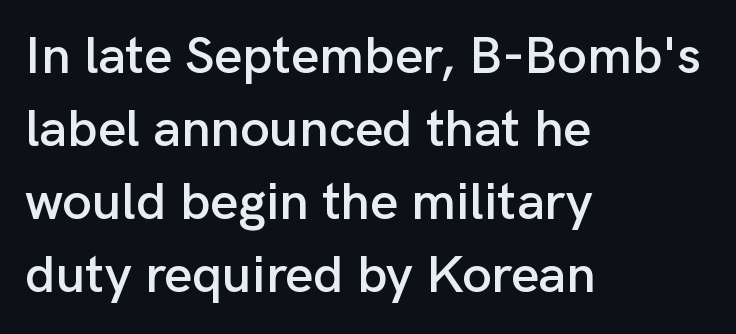
Default kerning and tracking; the words read as compact shapes. Horizontal bands of white between lines are of average thickness. Letterform terminals end flat and unadorned throughout the passage. Descenders are the only things crossing below the line.
